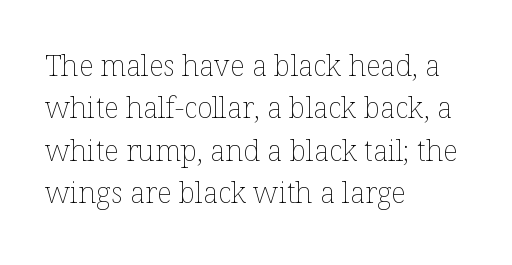
Q: Is the text bold? A: No.
Q: Is the text italic (slanted)? A: No, it is upright.
Q: Is the text underlined? A: No.
Q: How is the paragraph aligned? A: Left-aligned.
Q: Is the spacing between letters normal or unusually wide? A: Normal.
Q: Is the spacing between lines tight, normal or loose? A: Normal.
Q: Width (condensed, normal, or wide)? A: Normal.
Q: Stroke contrast? A: Low.
Q: x-height? A: Medium.
Q: Monospaced? A: No.
